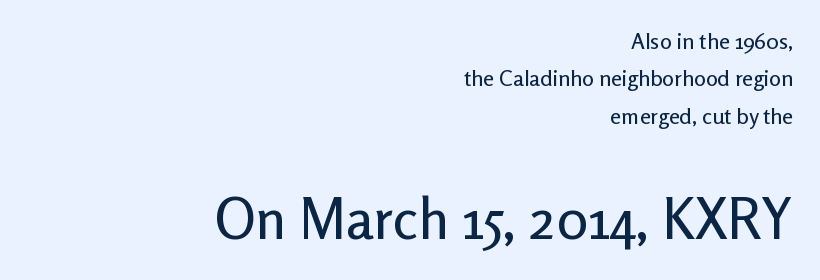
Q: Is the text italic (slanted)? A: No, it is upright.
Q: Is the typeface a serif or a sans-serif typeface? A: Sans-serif.
Q: Is the text underlined? A: No.
Q: How is the paragraph aligned? A: Right-aligned.
Q: Is the spacing between letters normal or unusually wide? A: Normal.
Q: Is the spacing between lines tight, normal or loose? A: Normal.
Q: Which block of text is set in a larger size, the first (top) or the second (bottom)? A: The second (bottom) one.
Q: Width (condensed, normal, or wide)? A: Normal.
Q: Stroke contrast? A: Low.
Q: x-height? A: Medium.
Q: Monospaced? A: No.
